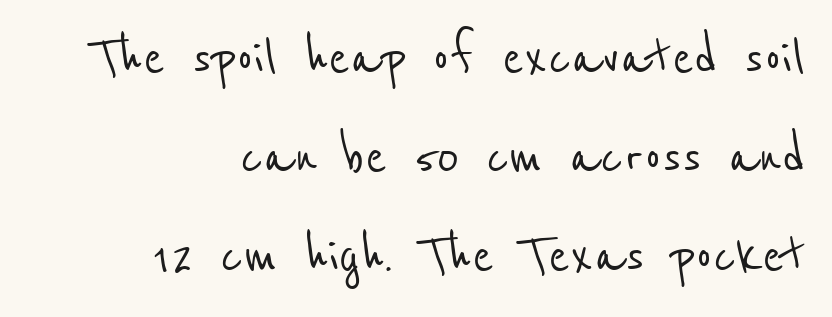
{"serif": "no", "width": "condensed", "stroke_contrast": "low", "x_height": "medium", "monospaced": "no", "underline": "no", "align": "right", "line_spacing": "normal", "line_spacing_ratio": 1.55, "letter_spacing": "normal", "letter_spacing_em": 0.0, "glyph_px": 64}
